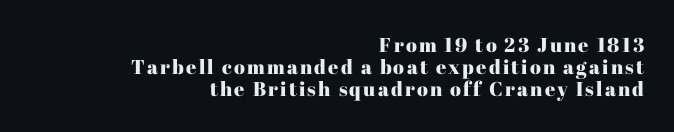
Descenders are the only things crossing below the line. Which margin do the lines hug? The right one — the left edge is uneven. Quick note: not italic, upright. In terms of leading, this rendering errs on the cramped side.
